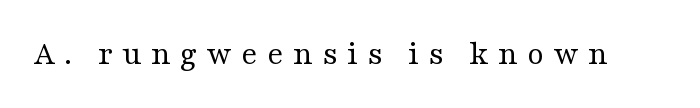
The image shows 34 px regular-weight, wide serif type, upright; set unusually wide letter spacing (+0.27 em), not underlined; medium stroke contrast and a medium x-height.
